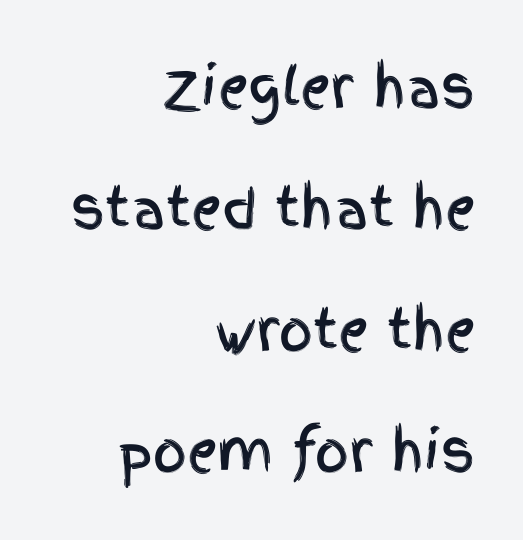
Q: Is the text italic (slanted)? A: No, it is upright.
Q: Is the typeface a serif or a sans-serif typeface? A: Sans-serif.
Q: Is the text underlined? A: No.
Q: How is the paragraph aligned? A: Right-aligned.
Q: Is the spacing between letters normal or unusually wide? A: Normal.
Q: Is the spacing between lines tight, normal or loose? A: Loose.
Q: Width (condensed, normal, or wide)? A: Condensed.
Q: x-height? A: Large.
Q: Monospaced? A: No.
